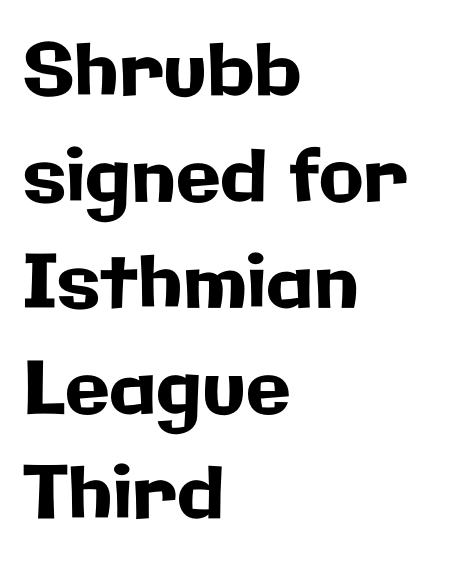
The image shows 73 px sans-serif type, upright; set left-aligned, normal line spacing (1.45x), normal letter spacing, not underlined; low stroke contrast and a medium x-height.
